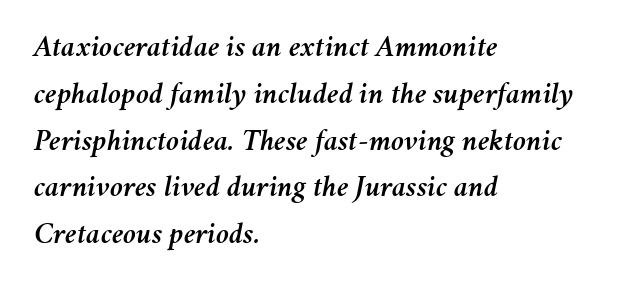
You can tell it's italic because the verticals aren't actually vertical. Reading down the block, your eye returns to a fixed left position each line. Here the designer chose a conventional face with non-uniform glyph widths. The vertical gap from one line to the next is medium.
